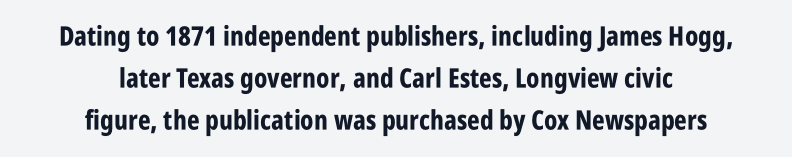
{"italic": "no", "bold": "yes", "underline": "no", "align": "center", "line_spacing": "normal", "line_spacing_ratio": 1.55, "letter_spacing": "normal", "letter_spacing_em": 0.0, "glyph_px": 27}
